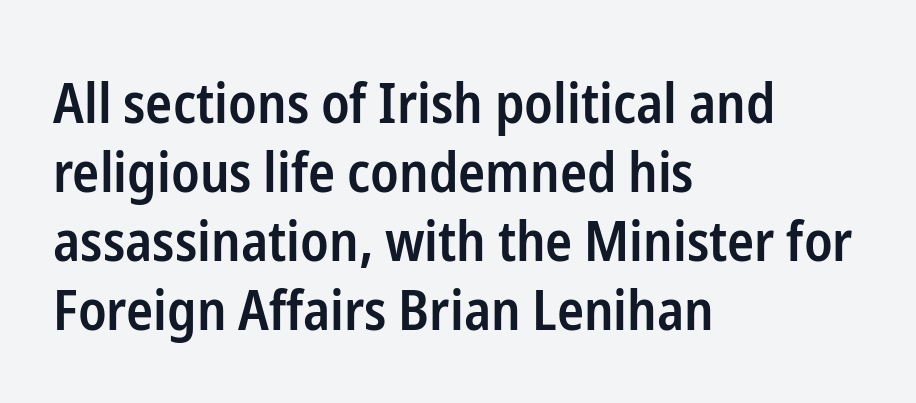
Q: Is the text bold? A: Semi-bold.
Q: Is the text italic (slanted)? A: No, it is upright.
Q: Is the typeface a serif or a sans-serif typeface? A: Sans-serif.
Q: Is the text underlined? A: No.
Q: How is the paragraph aligned? A: Left-aligned.
Q: Is the spacing between letters normal or unusually wide? A: Normal.
Q: Width (condensed, normal, or wide)? A: Condensed.
Q: Stroke contrast? A: Low.
Q: x-height? A: Medium.
Q: Monospaced? A: No.
